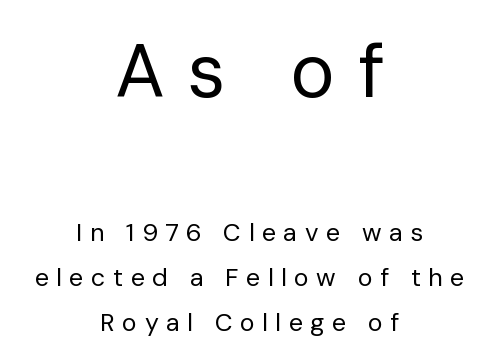
The image shows 75 px regular-weight sans-serif type, upright; set centered, line spacing 1.79x, unusually wide letter spacing (+0.3 em), not underlined; the first (top) block is 3.0x larger; low stroke contrast and a medium x-height.
